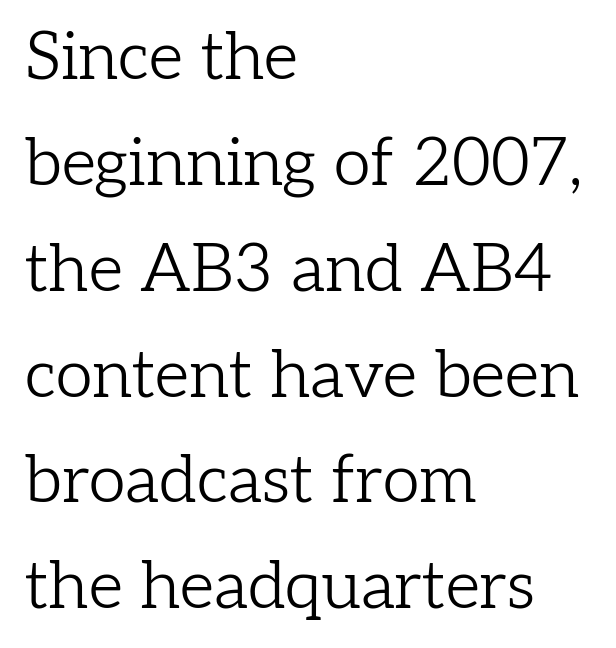
A typesetter would mark this as roman, not italic. Unlike a clean sans, this face finishes its strokes with serifs. Stroke mass is kept to a normal reading level or below. Leading matches the norm, producing a regular column.
